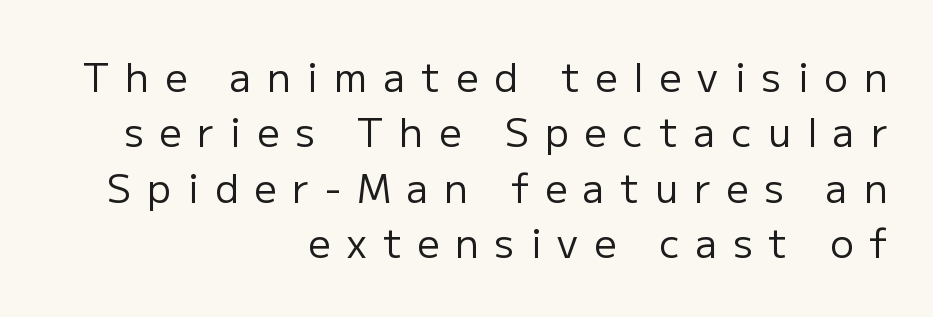
Spacing between characters has been opened up far beyond the box default. Honestly, there is no underline to notice here at all. The font's upright variant was chosen for this text. Summary of weight: not heavy and not bold. These lines are rendered in a variable-pitch font.
